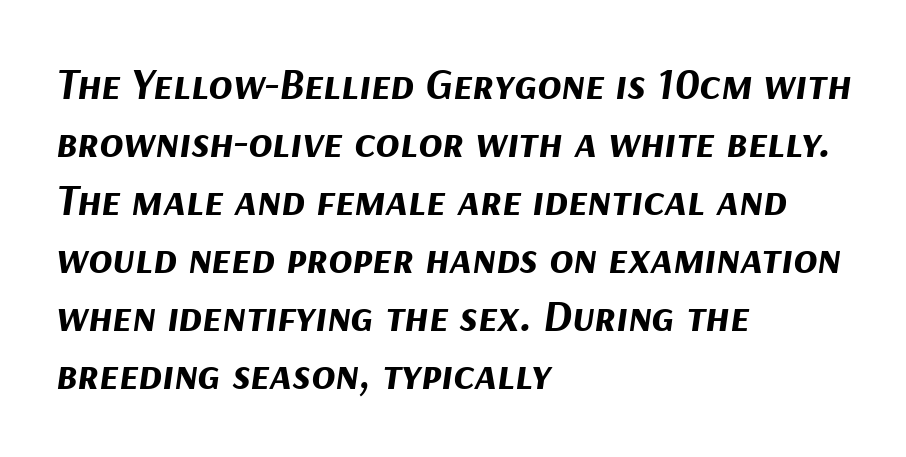
{"italic": "yes", "lean": "right", "slant_degrees": 9, "bold": "yes", "weight": "bold", "width": "normal", "stroke_contrast": "medium", "x_height": "medium", "monospaced": "no", "underline": "no", "align": "left", "line_spacing": "normal", "line_spacing_ratio": 1.32, "letter_spacing": "normal", "letter_spacing_em": 0.0, "glyph_px": 44}
